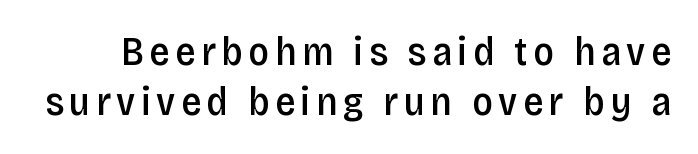
The image shows 40 px semibold, condensed sans-serif type, upright; set normal line spacing (1.26x), not underlined; low stroke contrast and a large x-height.
